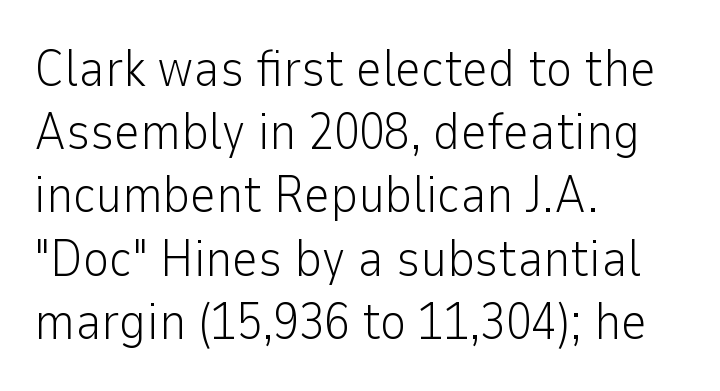
The image shows 51 px light sans-serif type, upright; set left-aligned, line spacing 1.24x, normal letter spacing, not underlined; low stroke contrast and a medium x-height.
